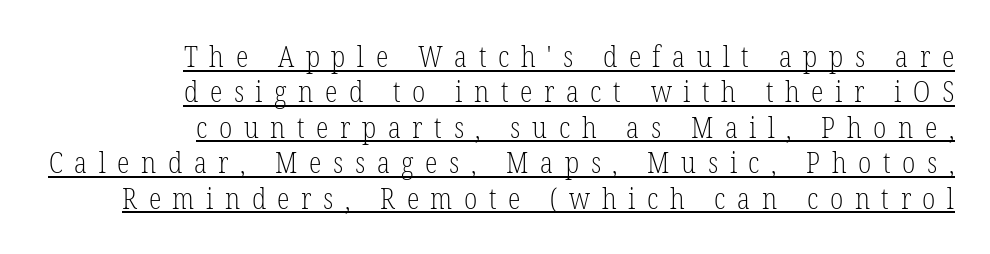
{"serif": "yes", "italic": "no", "bold": "no", "weight": "light", "width": "condensed", "stroke_contrast": "low", "x_height": "medium", "monospaced": "no", "underline": "yes", "align": "right", "line_spacing_ratio": 1.22, "letter_spacing": "wide", "letter_spacing_em": 0.4, "glyph_px": 29}
